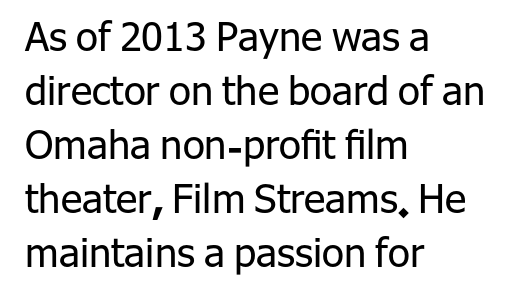
Q: Is the text bold? A: No.
Q: Is the text italic (slanted)? A: No, it is upright.
Q: Is the typeface a serif or a sans-serif typeface? A: Sans-serif.
Q: Is the text underlined? A: No.
Q: How is the paragraph aligned? A: Left-aligned.
Q: Is the spacing between letters normal or unusually wide? A: Normal.
Q: Is the spacing between lines tight, normal or loose? A: Normal.
Q: Width (condensed, normal, or wide)? A: Normal.
Q: Stroke contrast? A: Low.
Q: x-height? A: Medium.
Q: Monospaced? A: No.
